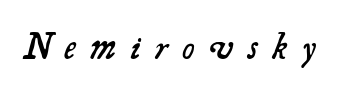
The image shows 37 px semibold serif type; set unusually wide letter spacing (+0.41 em), not underlined; medium stroke contrast and a small x-height.
